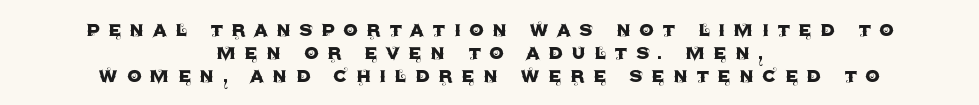
Q: Is the text italic (slanted)? A: No, it is upright.
Q: Is the text underlined? A: No.
Q: How is the paragraph aligned? A: Centered.
Q: Is the spacing between letters normal or unusually wide? A: Unusually wide.
Q: Is the spacing between lines tight, normal or loose? A: Tight.
